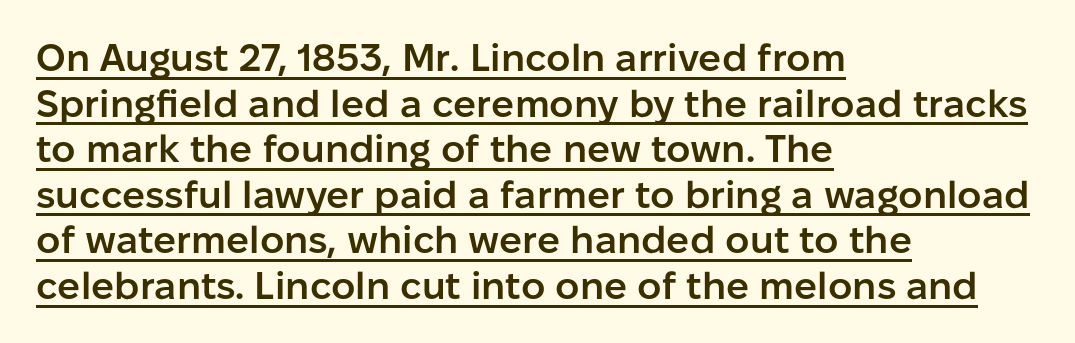
{"serif": "no", "italic": "no", "bold": "semi", "weight": "semibold", "width": "normal", "stroke_contrast": "low", "x_height": "medium", "monospaced": "no", "underline": "yes", "align": "left", "line_spacing_ratio": 1.2, "letter_spacing": "normal", "letter_spacing_em": 0.0, "glyph_px": 38}
